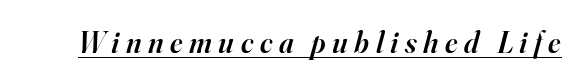
Q: Is the text bold? A: Semi-bold.
Q: Is the text italic (slanted)? A: Yes, it leans right by about 16 degrees.
Q: Is the typeface a serif or a sans-serif typeface? A: Serif.
Q: Is the text underlined? A: Yes.
Q: Is the spacing between letters normal or unusually wide? A: Unusually wide.
Q: Width (condensed, normal, or wide)? A: Normal.
Q: Stroke contrast? A: High.
Q: x-height? A: Small.
Q: Monospaced? A: No.
